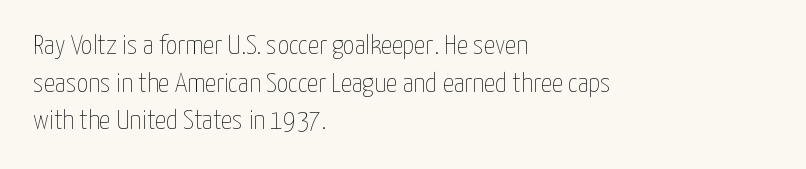
{"italic": "no", "bold": "no", "weight": "thin", "width": "condensed", "stroke_contrast": "low", "x_height": "medium", "monospaced": "no", "underline": "no", "align": "left", "line_spacing": "normal", "line_spacing_ratio": 1.34, "letter_spacing": "normal", "letter_spacing_em": 0.0, "glyph_px": 28}
